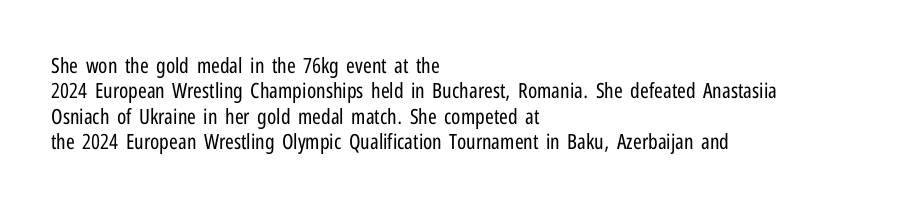
A bare baseline throughout the passage. Line beginnings align vertically; line endings do not. This sample uses plain, unmodified letter spacing. Posture: straight, roman, zero tilt. Is this a heavy cut? Hardly; it is regular or lighter.
